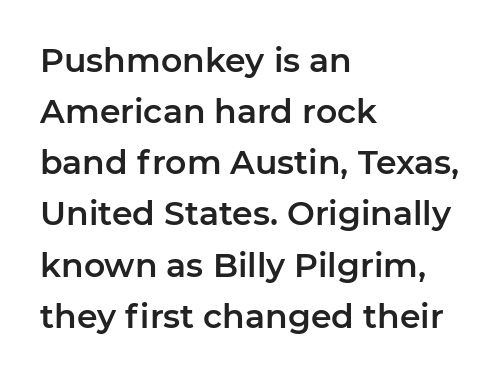
The lines in this sample share a left origin and differ only in where they stop. Compared with typical paragraphs, the rows here are spaced about the same. Compared with typical body copy, the letter spacing here is the same. Check under the words: just untouched page. What kind of face is this? One without serifs — a sans.
